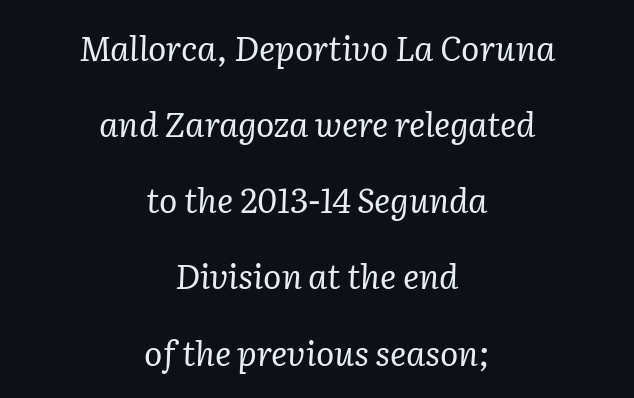
Q: Is the text bold? A: No.
Q: Is the text italic (slanted)? A: Yes, it leans right by about 2 degrees.
Q: Is the typeface a serif or a sans-serif typeface? A: Serif.
Q: Is the text underlined? A: No.
Q: How is the paragraph aligned? A: Centered.
Q: Is the spacing between letters normal or unusually wide? A: Normal.
Q: Is the spacing between lines tight, normal or loose? A: Loose.
Q: Width (condensed, normal, or wide)? A: Normal.
Q: Stroke contrast? A: Low.
Q: x-height? A: Medium.
Q: Monospaced? A: No.
